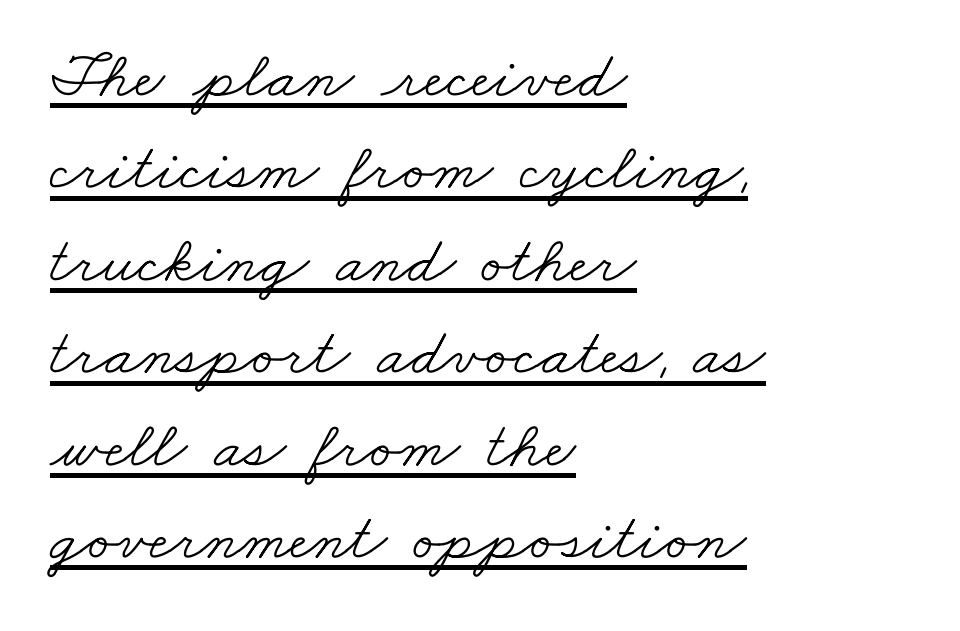
This sample uses a serif face. This sample uses plain, unmodified letter spacing. The letterforms sit at book weight or below. You could not count columns in this text — the font is proportionally spaced. This is underlined copy, the kind a proofreader might mark for attention.
